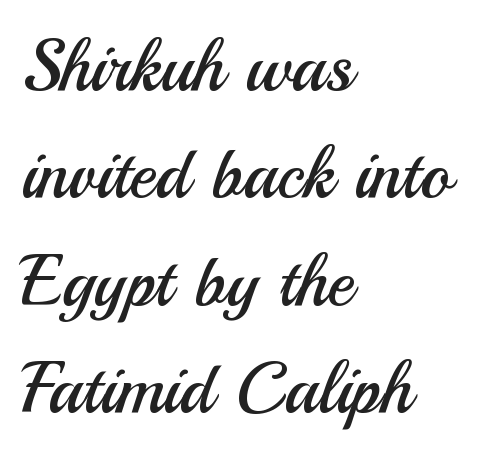
{"serif": "no", "bold": "no", "weight": "regular", "width": "normal", "stroke_contrast": "medium", "x_height": "small", "monospaced": "no", "underline": "no", "align": "left", "line_spacing": "normal", "line_spacing_ratio": 1.49, "letter_spacing": "normal", "letter_spacing_em": 0.0, "glyph_px": 72}
